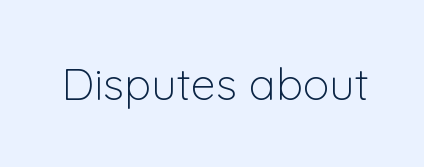
{"serif": "no", "italic": "no", "bold": "no", "weight": "light", "width": "normal", "stroke_contrast": "low", "x_height": "medium", "monospaced": "no", "underline": "no", "letter_spacing": "normal", "letter_spacing_em": 0.0, "glyph_px": 45}
